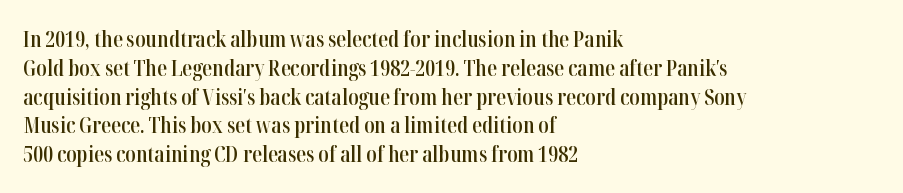
{"italic": "no", "bold": "semi", "underline": "no", "align": "left", "line_spacing": "normal", "line_spacing_ratio": 1.31, "letter_spacing": "normal", "letter_spacing_em": 0.0, "glyph_px": 22}
